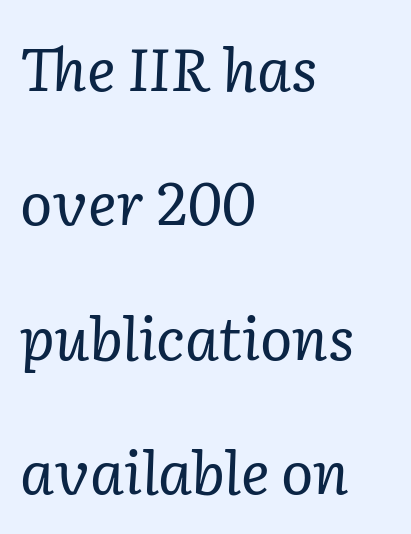
Q: Is the text bold? A: No.
Q: Is the text italic (slanted)? A: Yes, it leans right by about 2 degrees.
Q: Is the typeface a serif or a sans-serif typeface? A: Serif.
Q: Is the text underlined? A: No.
Q: How is the paragraph aligned? A: Left-aligned.
Q: Is the spacing between letters normal or unusually wide? A: Normal.
Q: Is the spacing between lines tight, normal or loose? A: Loose.
Q: Width (condensed, normal, or wide)? A: Normal.
Q: Stroke contrast? A: Low.
Q: x-height? A: Medium.
Q: Monospaced? A: No.
